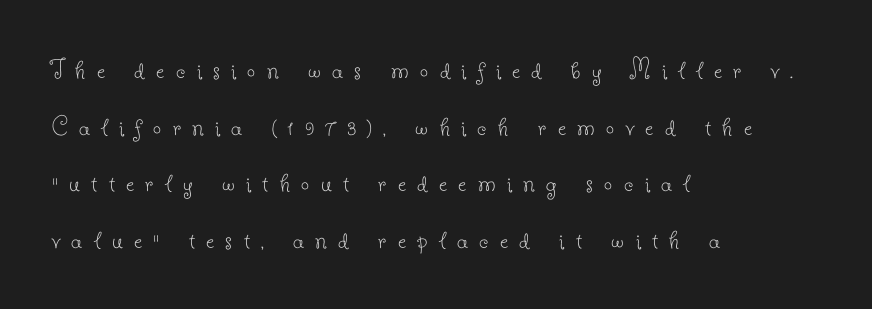
The image shows 29 px thin serif type, upright; set left-aligned, loose line spacing (1.95x), unusually wide letter spacing (+0.39 em), not underlined; low stroke contrast and a small x-height.
